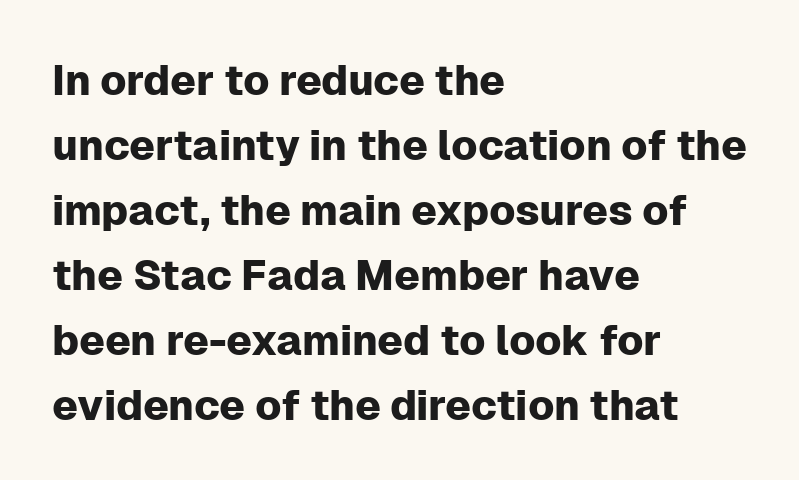
Q: Is the text italic (slanted)? A: No, it is upright.
Q: Is the typeface a serif or a sans-serif typeface? A: Sans-serif.
Q: Is the text underlined? A: No.
Q: How is the paragraph aligned? A: Left-aligned.
Q: Is the spacing between letters normal or unusually wide? A: Normal.
Q: Is the spacing between lines tight, normal or loose? A: Normal.
Q: Width (condensed, normal, or wide)? A: Normal.
Q: Stroke contrast? A: Low.
Q: x-height? A: Medium.
Q: Monospaced? A: No.
